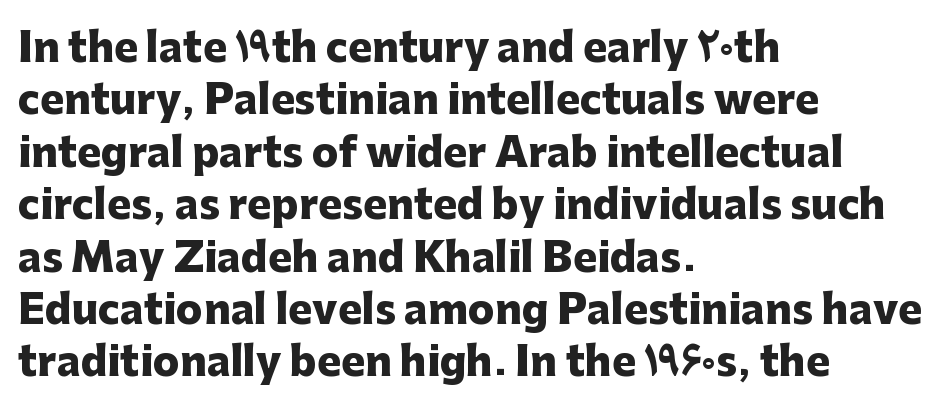
Q: Is the text bold? A: Yes.
Q: Is the text italic (slanted)? A: No, it is upright.
Q: Is the typeface a serif or a sans-serif typeface? A: Sans-serif.
Q: Is the text underlined? A: No.
Q: How is the paragraph aligned? A: Left-aligned.
Q: Is the spacing between letters normal or unusually wide? A: Normal.
Q: Is the spacing between lines tight, normal or loose? A: Normal.
Q: Width (condensed, normal, or wide)? A: Normal.
Q: Stroke contrast? A: Low.
Q: x-height? A: Medium.
Q: Monospaced? A: No.
